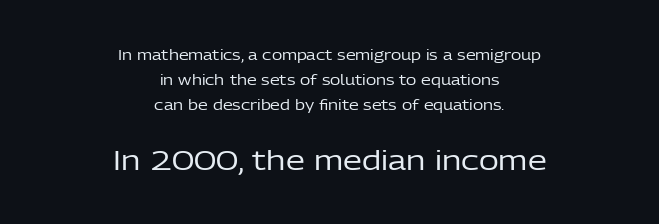
{"italic": "no", "bold": "no", "underline": "no", "align": "center", "line_spacing_ratio": 1.8, "letter_spacing": "normal", "letter_spacing_em": 0.0, "larger_block": "second", "size_ratio": 1.93, "glyph_px": 27}
